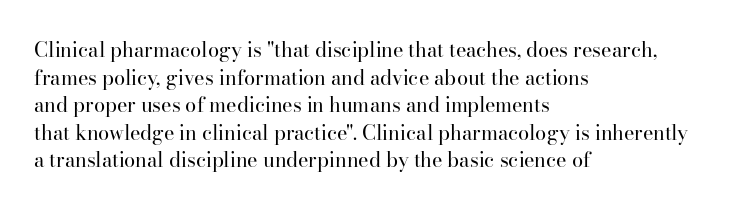
This rendering leaves character spacing at its baseline value. These lines stack with their left ends in a neat column. Reading down the column, the eye jumps a familiar distance to each next line. Stroke mass is kept to a normal reading level or below. Unlike italic type, these characters show no tilt at all. No word sits above an underline.
